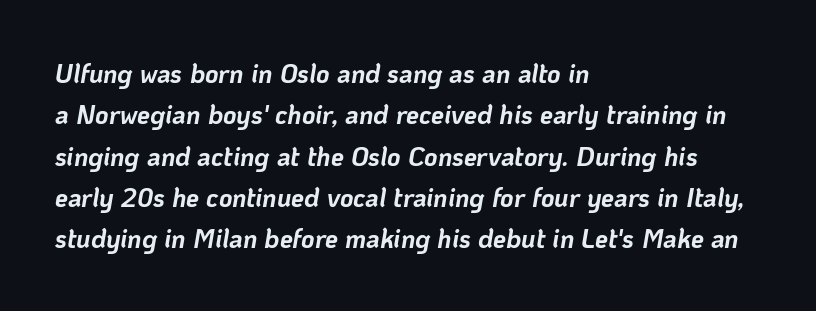
Q: Is the text bold? A: Yes.
Q: Is the text italic (slanted)? A: Yes, it leans right by about 10 degrees.
Q: Is the text underlined? A: No.
Q: How is the paragraph aligned? A: Left-aligned.
Q: Is the spacing between letters normal or unusually wide? A: Normal.
Q: Is the spacing between lines tight, normal or loose? A: Normal.
